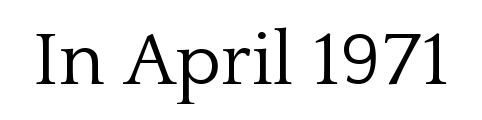
The image shows 76 px light serif type, upright; set normal letter spacing, not underlined; low stroke contrast and a medium x-height.
